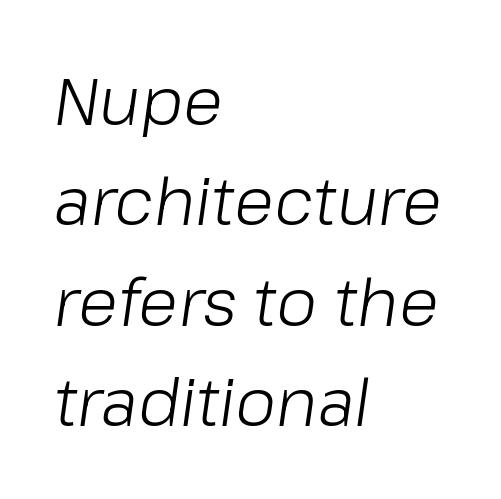
Q: Is the text bold? A: No.
Q: Is the text italic (slanted)? A: Yes, it leans right by about 8 degrees.
Q: Is the text underlined? A: No.
Q: How is the paragraph aligned? A: Left-aligned.
Q: Is the spacing between letters normal or unusually wide? A: Normal.
Q: Is the spacing between lines tight, normal or loose? A: Normal.
Q: Width (condensed, normal, or wide)? A: Normal.
Q: Stroke contrast? A: Low.
Q: x-height? A: Medium.
Q: Monospaced? A: No.
